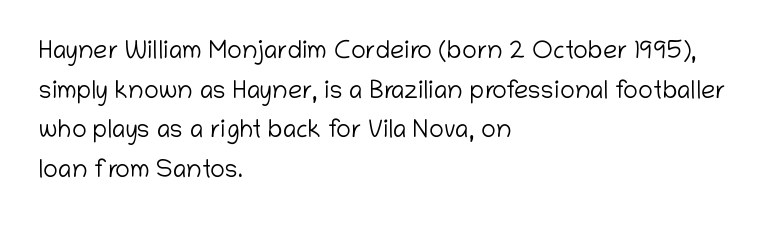
No italicization has been applied; the sample stays upright. Which margin do the lines hug? The left one — the right edge is uneven. Interline gaps are of average width in this sample. Descender tails drop into unmarked territory.
